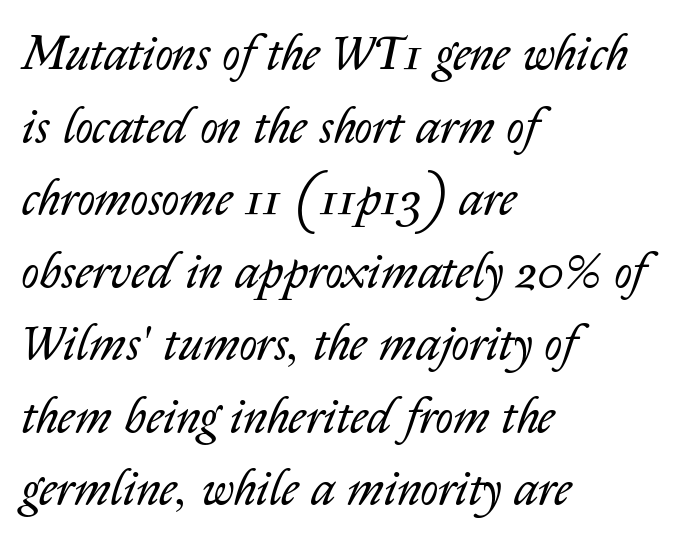
The image shows 49 px regular-weight type, italic (leaning right); set left-aligned, normal line spacing (1.48x), normal letter spacing, not underlined; low stroke contrast and a medium x-height.
